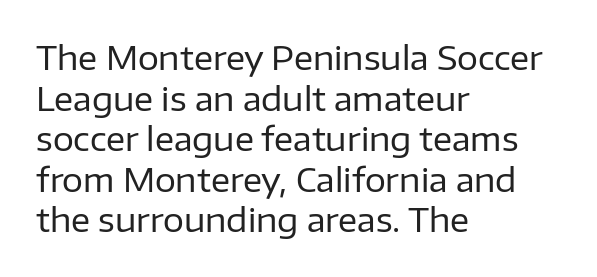
Q: Is the text bold? A: No.
Q: Is the text italic (slanted)? A: No, it is upright.
Q: Is the typeface a serif or a sans-serif typeface? A: Sans-serif.
Q: Is the text underlined? A: No.
Q: How is the paragraph aligned? A: Left-aligned.
Q: Is the spacing between letters normal or unusually wide? A: Normal.
Q: Width (condensed, normal, or wide)? A: Normal.
Q: Stroke contrast? A: Low.
Q: x-height? A: Medium.
Q: Monospaced? A: No.
